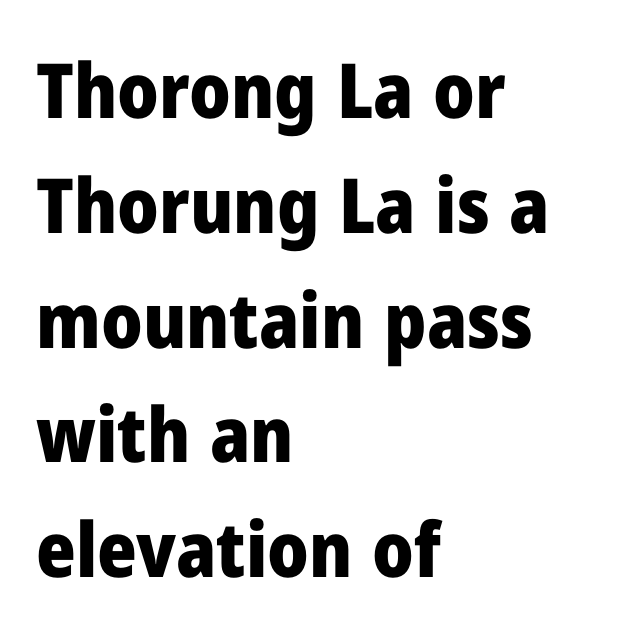
{"serif": "no", "italic": "no", "bold": "yes", "weight": "heavy", "width": "normal", "stroke_contrast": "low", "x_height": "medium", "monospaced": "no", "underline": "no", "align": "left", "line_spacing": "normal", "line_spacing_ratio": 1.51, "letter_spacing": "normal", "letter_spacing_em": 0.0, "glyph_px": 76}
